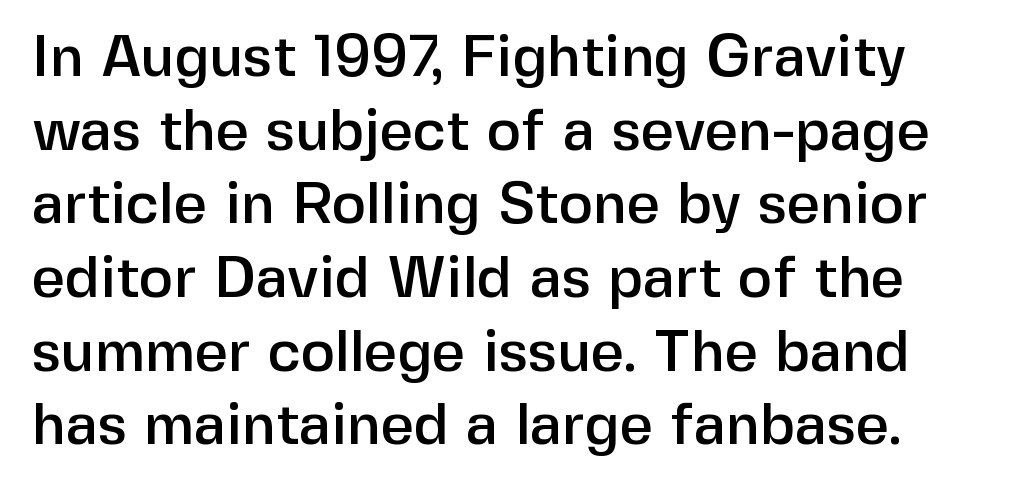
Q: Is the text italic (slanted)? A: No, it is upright.
Q: Is the typeface a serif or a sans-serif typeface? A: Sans-serif.
Q: Is the text underlined? A: No.
Q: Is the spacing between letters normal or unusually wide? A: Normal.
Q: Is the spacing between lines tight, normal or loose? A: Normal.
Q: Width (condensed, normal, or wide)? A: Normal.
Q: Stroke contrast? A: Low.
Q: x-height? A: Medium.
Q: Monospaced? A: No.
